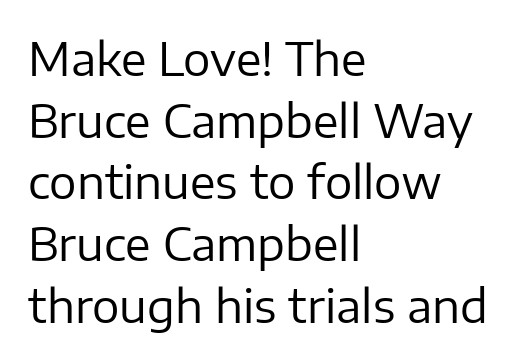
Q: Is the text bold? A: No.
Q: Is the text italic (slanted)? A: No, it is upright.
Q: Is the typeface a serif or a sans-serif typeface? A: Sans-serif.
Q: Is the text underlined? A: No.
Q: How is the paragraph aligned? A: Left-aligned.
Q: Is the spacing between letters normal or unusually wide? A: Normal.
Q: Is the spacing between lines tight, normal or loose? A: Normal.
Q: Width (condensed, normal, or wide)? A: Normal.
Q: Stroke contrast? A: Low.
Q: x-height? A: Medium.
Q: Monospaced? A: No.
